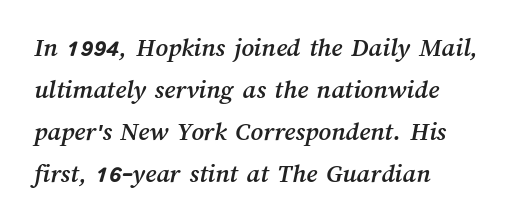
Q: Is the text underlined? A: No.
Q: How is the paragraph aligned? A: Left-aligned.
Q: Is the spacing between letters normal or unusually wide? A: Normal.
Q: Is the spacing between lines tight, normal or loose? A: Normal.
